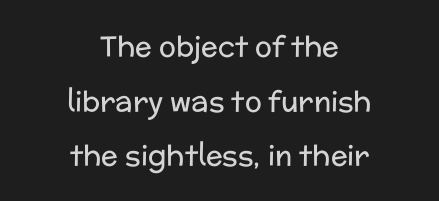
The image shows 28 px regular-weight sans-serif type, upright; set centered, loose line spacing (1.95x), normal letter spacing, not underlined; low stroke contrast and a medium x-height.
